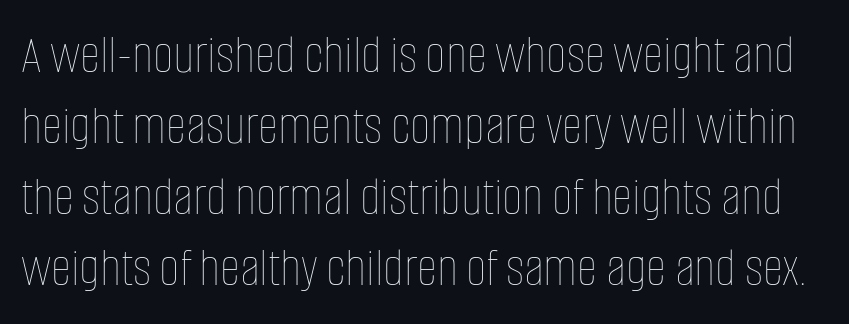
A bare baseline throughout the passage. Note the varied advance widths — an 'i' is clearly narrower than an 'm'. Posture: vertical. Characters follow at the spacing the type designer built in. Is there much room between lines? A standard amount, neither cramped nor airy. Unbolded letterforms with no extra heft.
